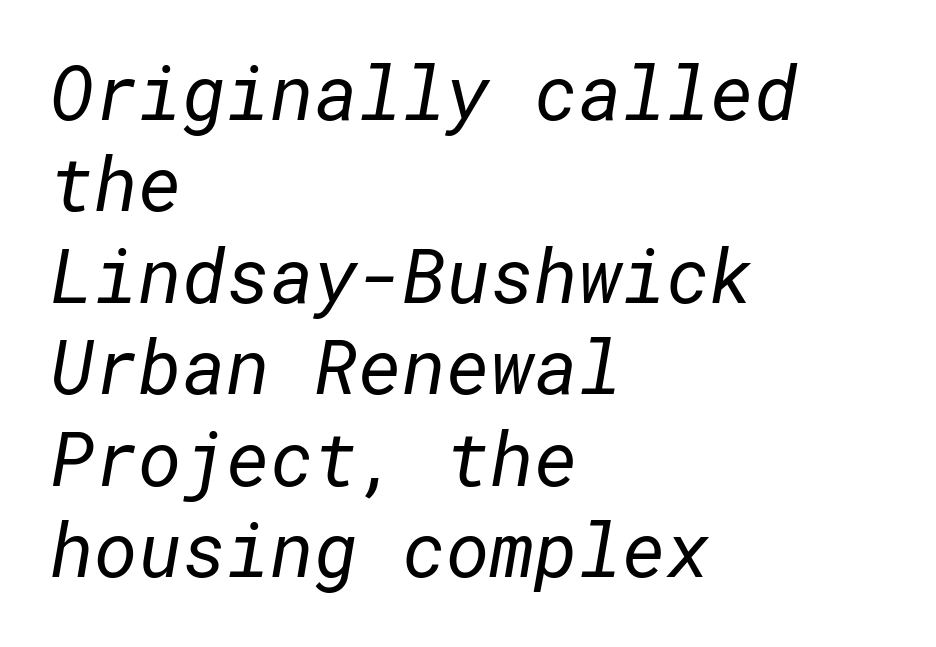
{"serif": "no", "bold": "no", "weight": "regular", "width": "normal", "stroke_contrast": "low", "x_height": "medium", "underline": "no", "align": "left", "line_spacing_ratio": 1.22, "letter_spacing": "normal", "letter_spacing_em": 0.0, "glyph_px": 75}
